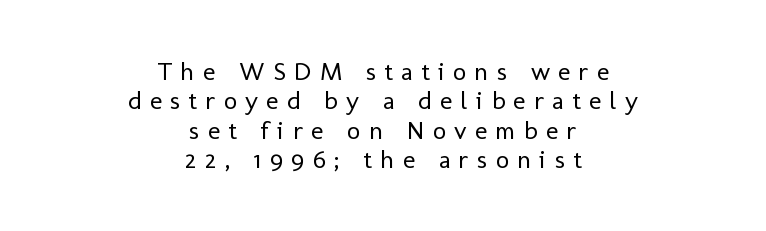
Heaviness? Minimal to ordinary, like unemphasized prose. The tracking reads as deliberately expanded to a designer's eye. The space beneath each line is pristine and unruled. Posture: straight, roman, zero tilt.
